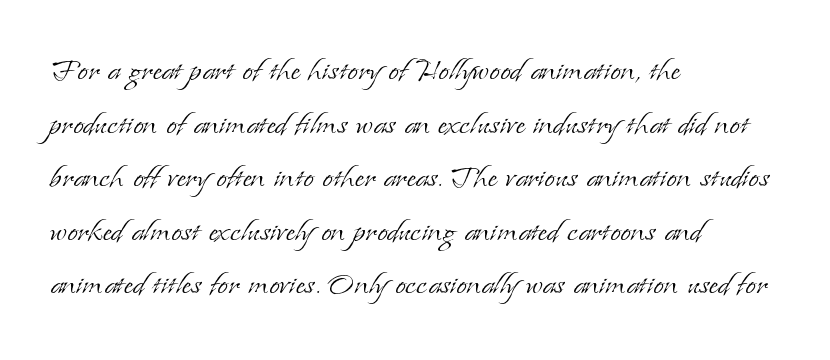
Q: Is the text bold? A: No.
Q: Is the text italic (slanted)? A: Yes.
Q: Is the typeface a serif or a sans-serif typeface? A: Serif.
Q: Is the text underlined? A: No.
Q: How is the paragraph aligned? A: Left-aligned.
Q: Is the spacing between letters normal or unusually wide? A: Normal.
Q: Is the spacing between lines tight, normal or loose? A: Normal.
Q: Width (condensed, normal, or wide)? A: Normal.
Q: Stroke contrast? A: Low.
Q: x-height? A: Small.
Q: Monospaced? A: No.
